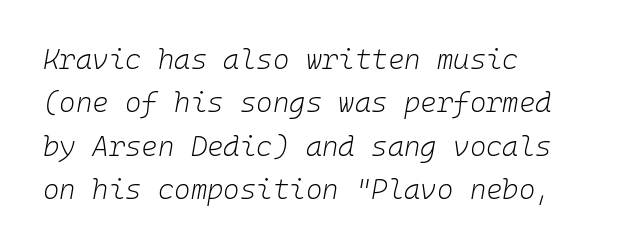
{"italic": "yes", "lean": "right", "slant_degrees": 10, "bold": "no", "weight": "light", "width": "normal", "stroke_contrast": "low", "x_height": "medium", "monospaced": "yes", "underline": "no", "align": "left", "line_spacing": "normal", "line_spacing_ratio": 1.55, "letter_spacing": "normal", "letter_spacing_em": 0.0, "glyph_px": 28}
